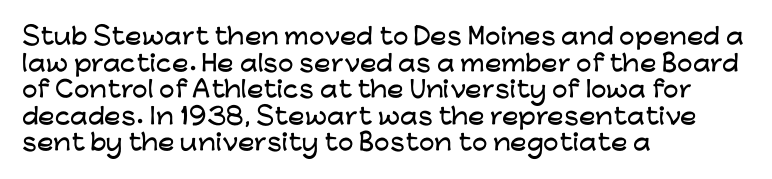
A student would call this left alignment; a typographer would say flush left, rag right. Nobody touched the tracking dial on this one. Tall strokes in this sample are plumb rather than angled. Descenders are the only things crossing below the line.
